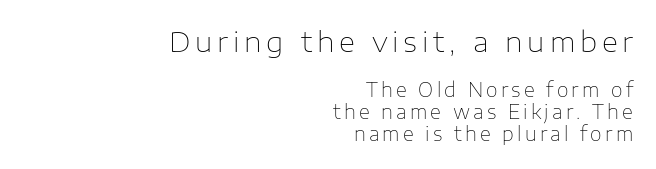
Each letter keeps its own natural width here, so spacing adapts to shape. Nope, not italic — everything's standing straight. Teacher's note: observe the even right margin — that is flush-right alignment. Character size in the leading block exceeds that of the trailing block. Only glyphs here, with clear space below each row.
